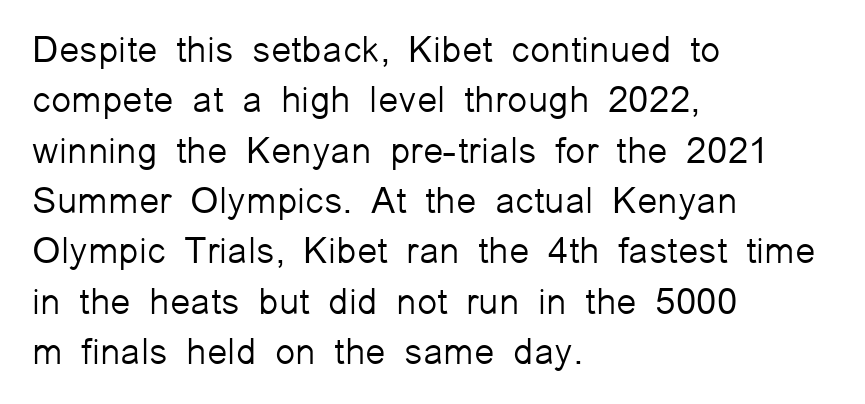
{"serif": "no", "italic": "no", "bold": "no", "weight": "light", "width": "normal", "stroke_contrast": "low", "x_height": "medium", "monospaced": "no", "underline": "no", "align": "left", "line_spacing": "normal", "line_spacing_ratio": 1.36, "letter_spacing": "normal", "letter_spacing_em": 0.0, "glyph_px": 37}
